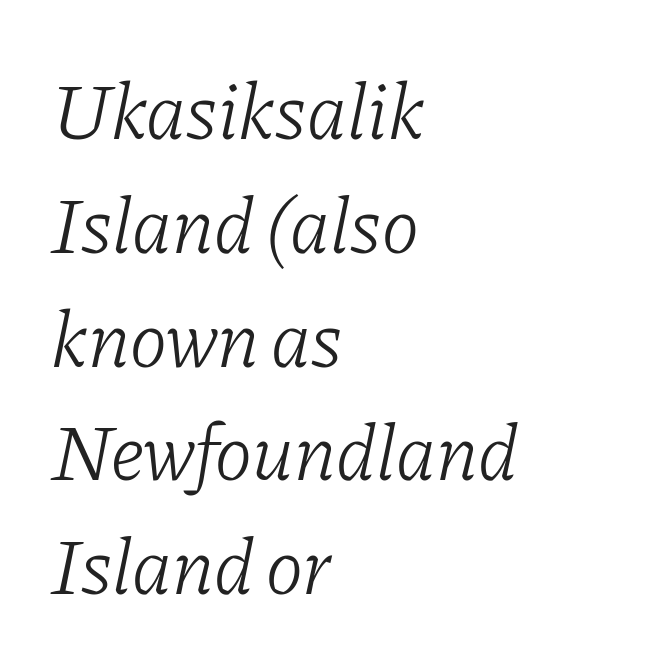
Q: Is the text bold? A: No.
Q: Is the text italic (slanted)? A: Yes, it leans right by about 11 degrees.
Q: Is the typeface a serif or a sans-serif typeface? A: Serif.
Q: Is the text underlined? A: No.
Q: How is the paragraph aligned? A: Left-aligned.
Q: Is the spacing between letters normal or unusually wide? A: Normal.
Q: Is the spacing between lines tight, normal or loose? A: Normal.
Q: Width (condensed, normal, or wide)? A: Normal.
Q: Stroke contrast? A: Low.
Q: x-height? A: Medium.
Q: Monospaced? A: No.
